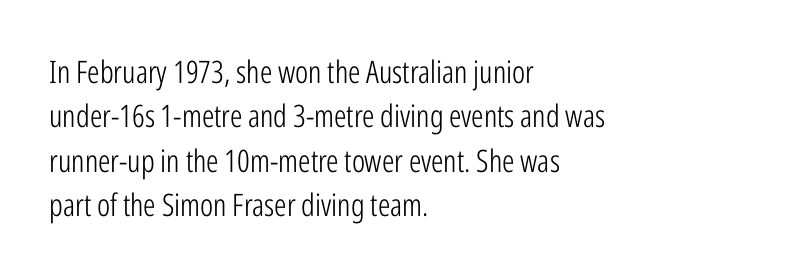
The image shows 31 px light, condensed sans-serif type, upright; set left-aligned, normal line spacing (1.43x), normal letter spacing, not underlined; low stroke contrast and a medium x-height.
